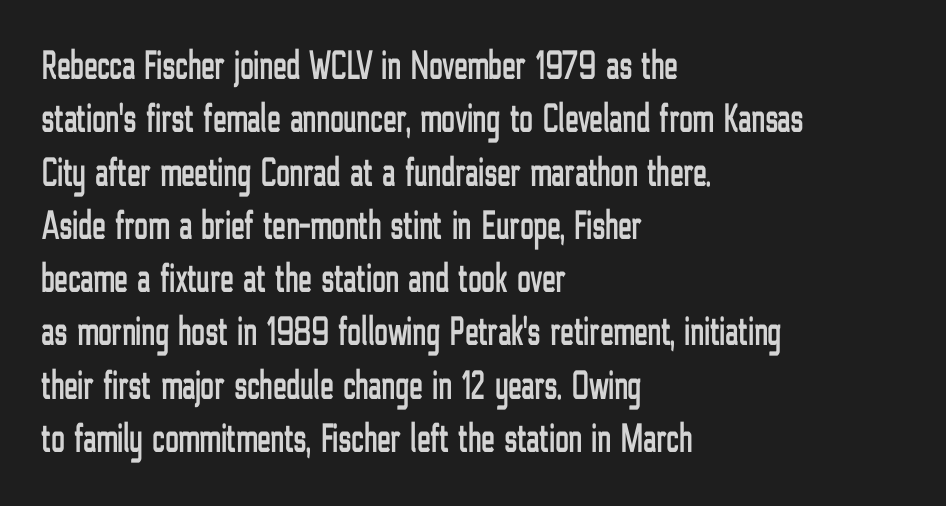
Q: Is the text italic (slanted)? A: No, it is upright.
Q: Is the typeface a serif or a sans-serif typeface? A: Sans-serif.
Q: Is the text underlined? A: No.
Q: How is the paragraph aligned? A: Left-aligned.
Q: Is the spacing between letters normal or unusually wide? A: Normal.
Q: Is the spacing between lines tight, normal or loose? A: Normal.
Q: Width (condensed, normal, or wide)? A: Condensed.
Q: Stroke contrast? A: Low.
Q: x-height? A: Medium.
Q: Monospaced? A: No.
